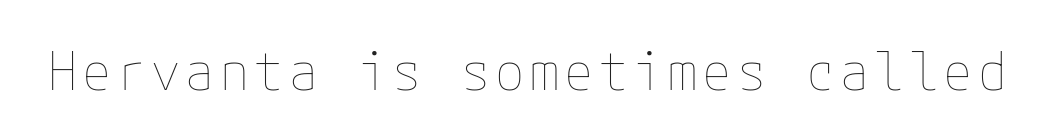
The image shows 53 px thin type, upright; set not underlined; low stroke contrast and a medium x-height.
